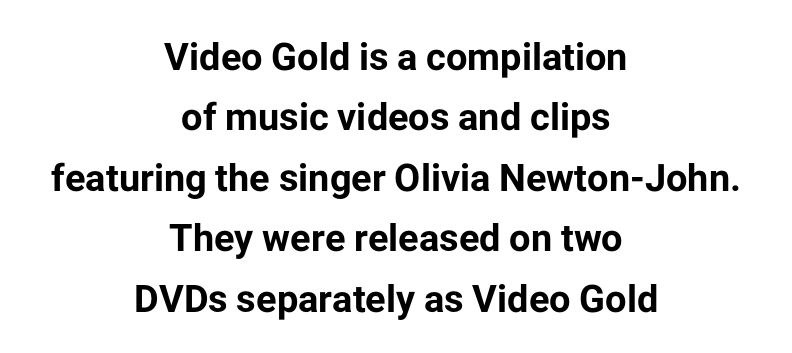
Q: Is the text bold? A: Yes.
Q: Is the text italic (slanted)? A: No, it is upright.
Q: Is the typeface a serif or a sans-serif typeface? A: Sans-serif.
Q: Is the text underlined? A: No.
Q: How is the paragraph aligned? A: Centered.
Q: Is the spacing between letters normal or unusually wide? A: Normal.
Q: Is the spacing between lines tight, normal or loose? A: Normal.
Q: Width (condensed, normal, or wide)? A: Normal.
Q: Stroke contrast? A: Low.
Q: x-height? A: Medium.
Q: Monospaced? A: No.
